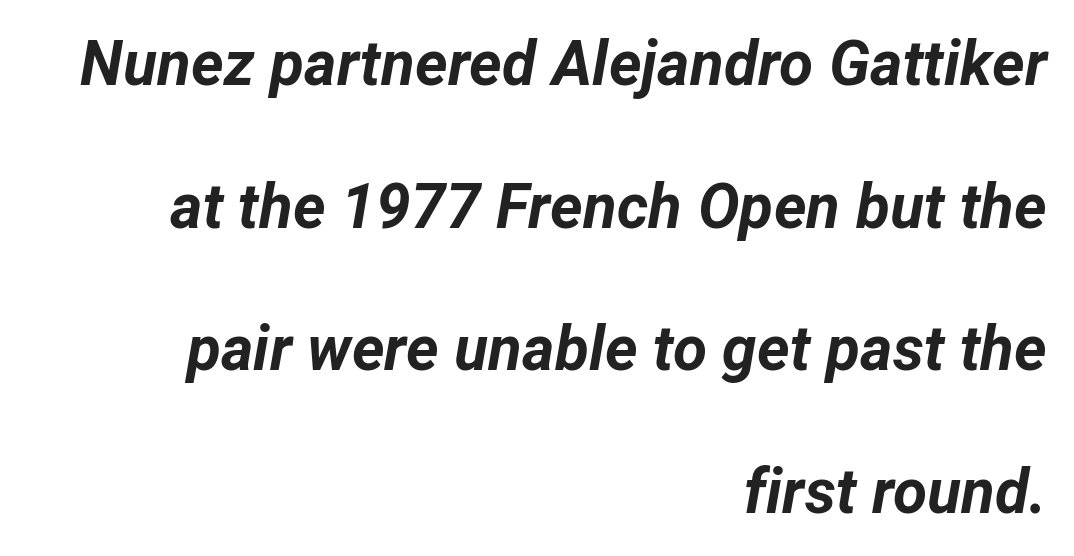
Q: Is the text bold? A: Yes.
Q: Is the text italic (slanted)? A: Yes, it leans right by about 12 degrees.
Q: Is the text underlined? A: No.
Q: How is the paragraph aligned? A: Right-aligned.
Q: Is the spacing between letters normal or unusually wide? A: Normal.
Q: Is the spacing between lines tight, normal or loose? A: Loose.
Q: Width (condensed, normal, or wide)? A: Normal.
Q: Stroke contrast? A: Low.
Q: x-height? A: Medium.
Q: Monospaced? A: No.
